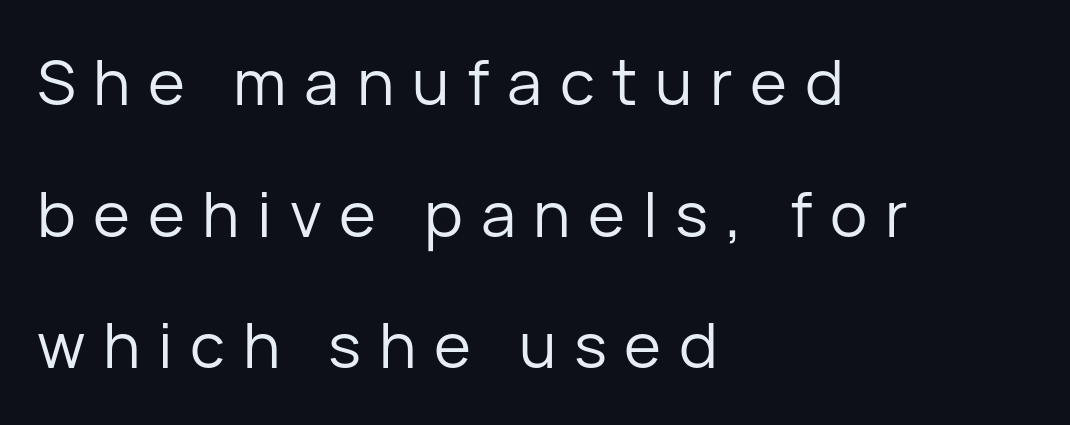
Has an underline been added? It has not. Every character sits straight up, as roman type does. In terms of leading, this rendering errs on the spacious side. Type style note: lacks serifs. A classic flush-left, rag-right setting is used for this passage.
